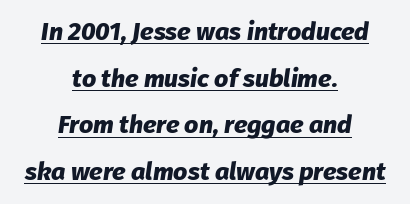
The image shows 25 px bold type, italic (leaning right); set centered, line spacing 1.87x, normal letter spacing, underlined.
